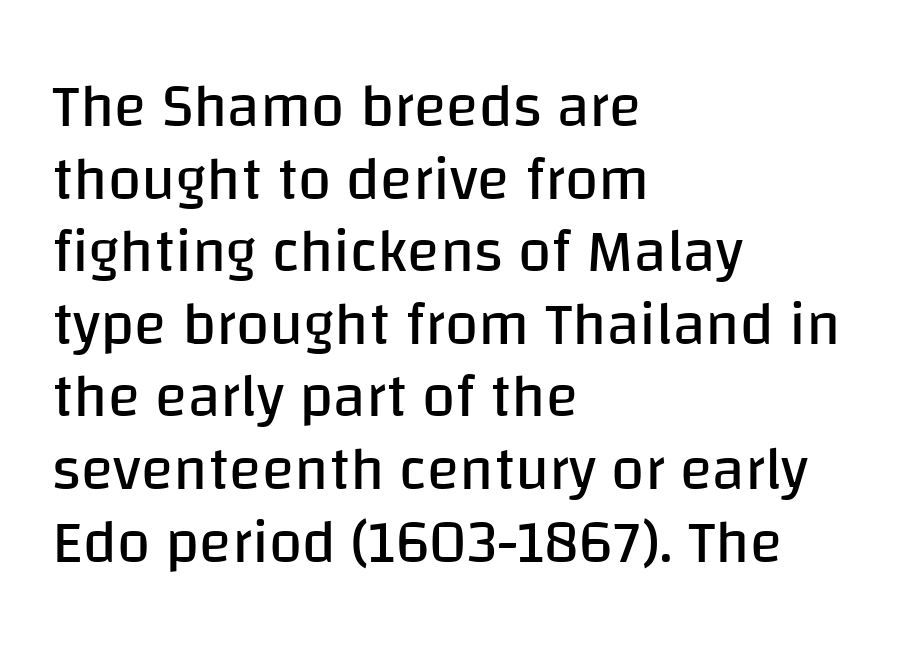
No chunkiness to these letters — they're not bold. The words here are not underlined. The face used here is a sans, in the tradition of grotesques and geometrics. Rendered with straight, roman letterforms. A typesetter would call this proportional, since set widths differ per character. Casual observation: everything's shoved over to the left.
